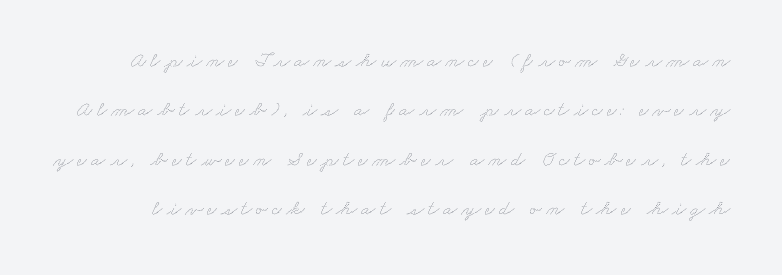
{"bold": "no", "underline": "no", "line_spacing": "loose", "line_spacing_ratio": 2.35, "letter_spacing": "wide", "letter_spacing_em": 0.2, "glyph_px": 21}
